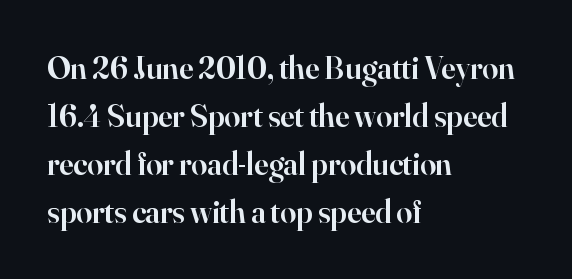
The image shows 32 px semibold serif type, upright; set left-aligned, normal line spacing (1.5x), normal letter spacing, not underlined; high stroke contrast and a small x-height.
